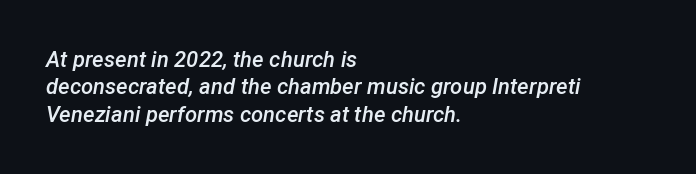
The image shows 22 px text type, italic (leaning right); set left-aligned, normal line spacing (1.25x), normal letter spacing, not underlined.
